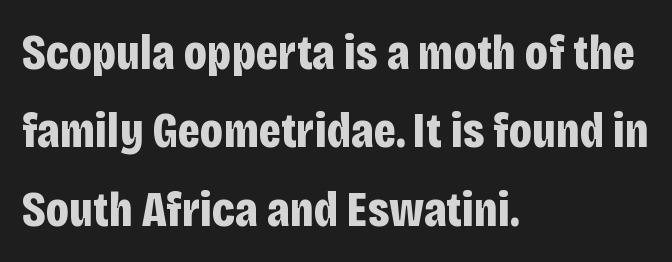
The image shows 50 px bold, condensed sans-serif type, upright; set left-aligned, normal line spacing (1.57x), normal letter spacing, not underlined; low stroke contrast and a large x-height.
